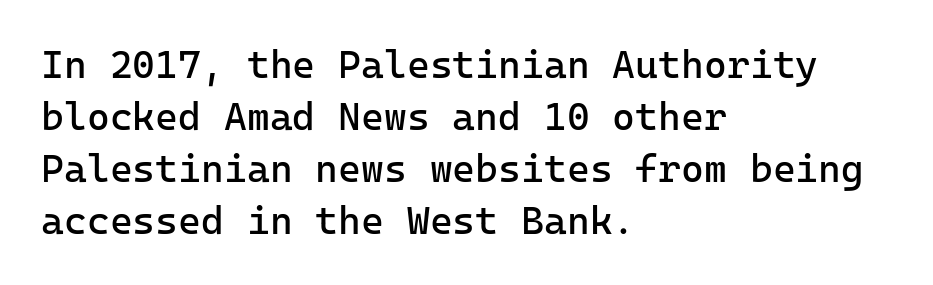
{"serif": "no", "italic": "no", "bold": "no", "weight": "regular", "width": "normal", "stroke_contrast": "low", "x_height": "medium", "monospaced": "yes", "underline": "no", "align": "left", "line_spacing": "normal", "line_spacing_ratio": 1.33, "letter_spacing": "normal", "letter_spacing_em": 0.0, "glyph_px": 39}
